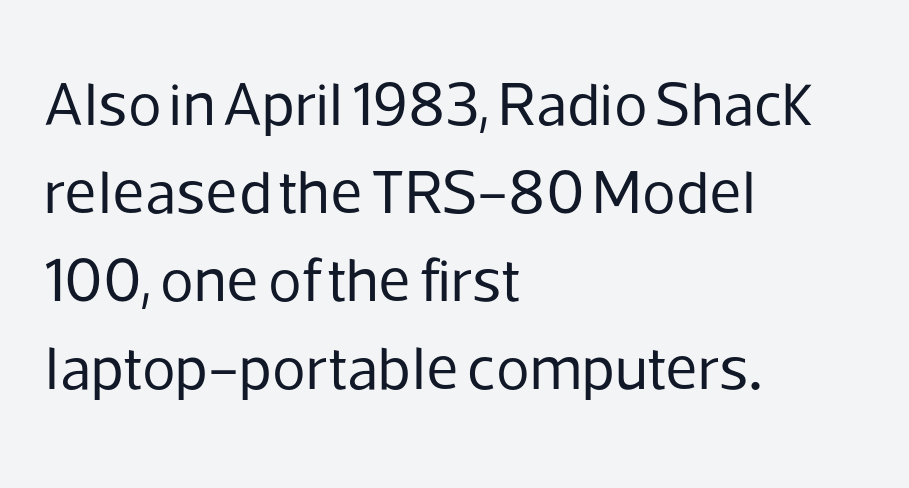
{"serif": "no", "italic": "no", "bold": "no", "weight": "regular", "width": "normal", "stroke_contrast": "low", "x_height": "medium", "monospaced": "no", "underline": "no", "align": "left", "line_spacing": "normal", "line_spacing_ratio": 1.42, "letter_spacing": "normal", "letter_spacing_em": 0.0, "glyph_px": 62}
